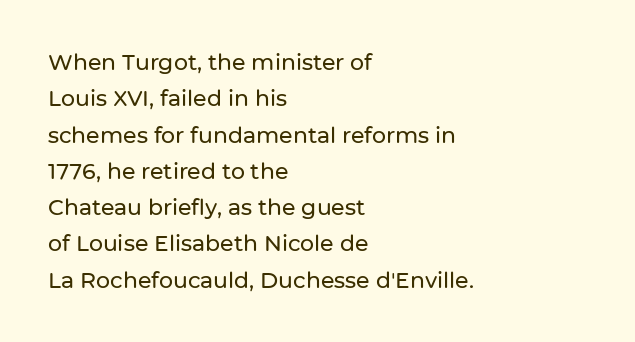
{"italic": "no", "underline": "no", "align": "left", "line_spacing": "normal", "line_spacing_ratio": 1.65, "letter_spacing": "normal", "letter_spacing_em": 0.0, "glyph_px": 22}
